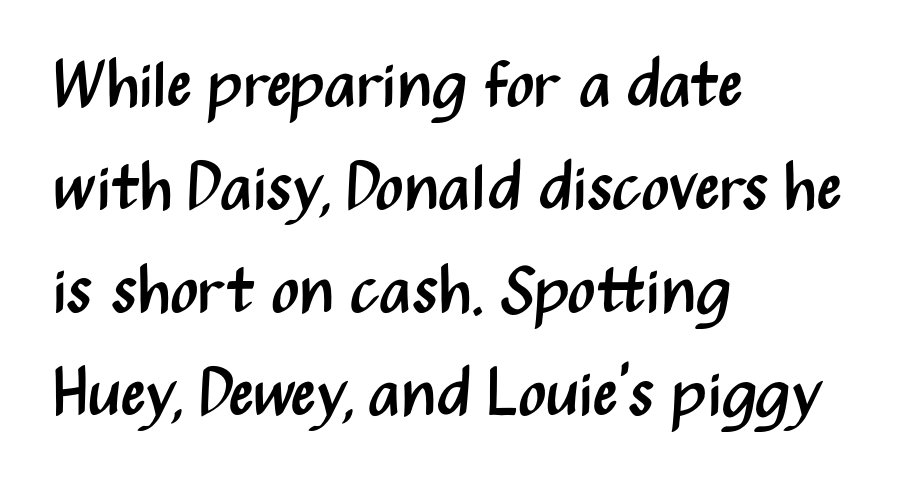
{"serif": "no", "italic": "no", "bold": "no", "weight": "regular", "width": "condensed", "stroke_contrast": "medium", "x_height": "medium", "monospaced": "no", "underline": "no", "align": "left", "line_spacing": "normal", "line_spacing_ratio": 1.56, "letter_spacing": "normal", "letter_spacing_em": 0.0, "glyph_px": 66}
